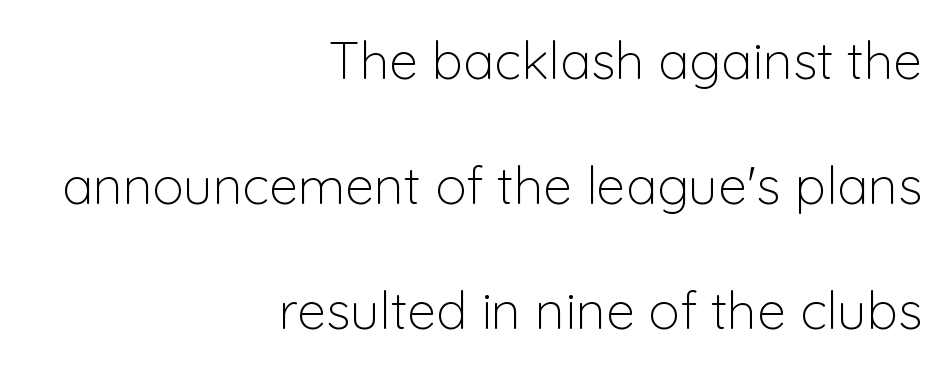
This sample trades compactness for vertical openness between lines. The letters advance in unequal steps, a hallmark of proportional type. Caption: face not bold, strokes unweighted. Letterform terminals end flat and unadorned throughout the passage. Default kerning and tracking; the words read as compact shapes. Do the letters lean? They stand straight.
